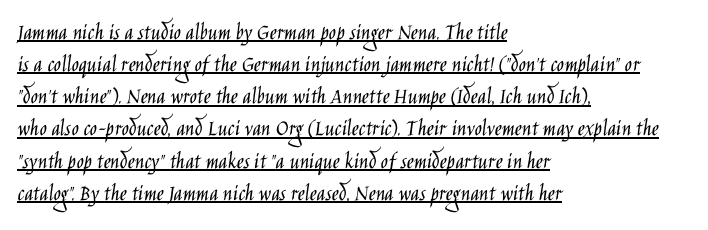
These characters rest on top of a visible drawn line. A light-to-regular cut is what we see here. The face used here is rendered with its standard letterfit. This rendering uses left alignment, leaving the right contour irregular. Leading matches the norm, producing a regular column.
